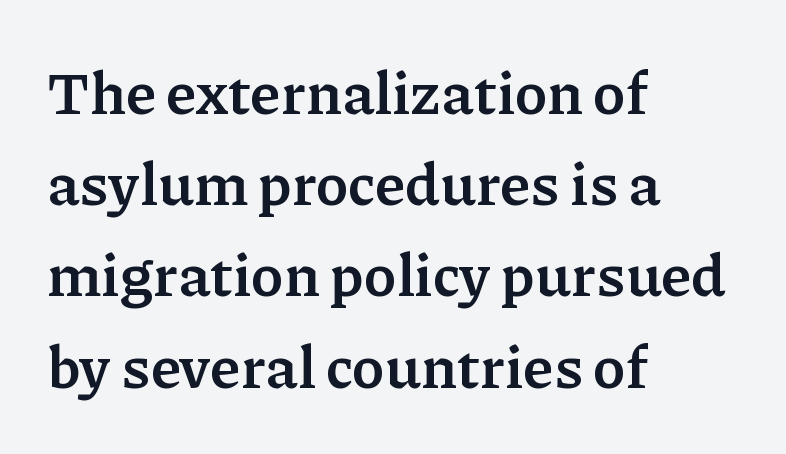
{"serif": "yes", "italic": "no", "bold": "yes", "weight": "semibold", "width": "normal", "stroke_contrast": "low", "x_height": "medium", "monospaced": "no", "underline": "no", "align": "left", "line_spacing": "normal", "line_spacing_ratio": 1.52, "letter_spacing": "normal", "letter_spacing_em": 0.0, "glyph_px": 60}
